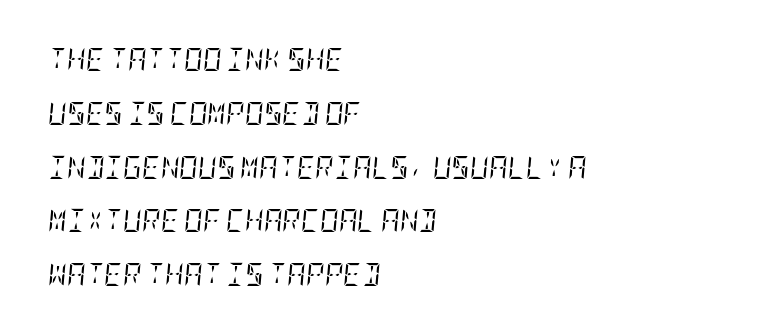
Check under the words: just untouched page. This rendering leaves character spacing at its baseline value. Posture: slanted. Alignment: flush left. Stroke thickness stays within the range of a standard reading face or lighter. Students, observe: this is what heavily led, spacious text looks like.
